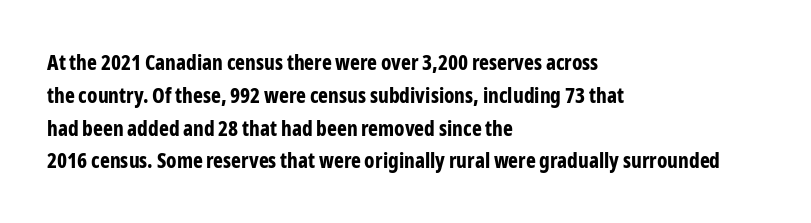
Weight check: bold — yes, fully. This rendering features lettering with no underline. This is the regular roman posture of the typeface. Is there much room between lines? A standard amount, neither cramped nor airy. No extra tracking has been applied to these lines. The rag falls on the right side of this text block.
